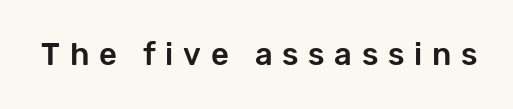
Proportional: the letters do not fall into vertical columns. Typographically, this falls in the sans-serif category. Descenders are the only things crossing below the line. This sample uses an upright cut, with every glyph sitting square on the baseline. Each word looks stretched out because of the extra space between its letters.
